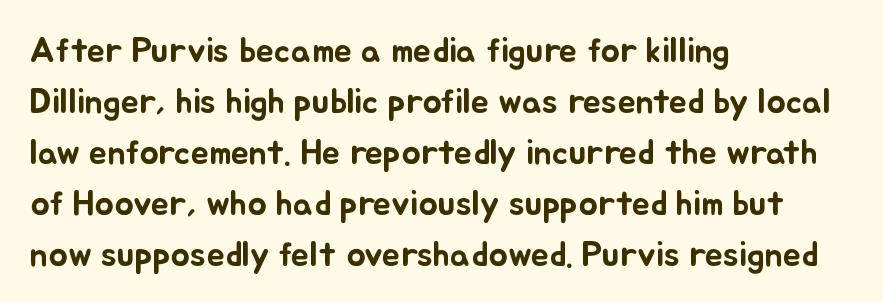
In terms of leading, this rendering sits right in the middle. Notice how the passage keeps a crisp vertical edge on the left only. This rendering features lettering with no underline. Notice how the stems are strictly vertical — no italics here. These lines keep a tight, regular rhythm from letter to letter. This sample has the flowing, uneven cadence of proportional lettering.
